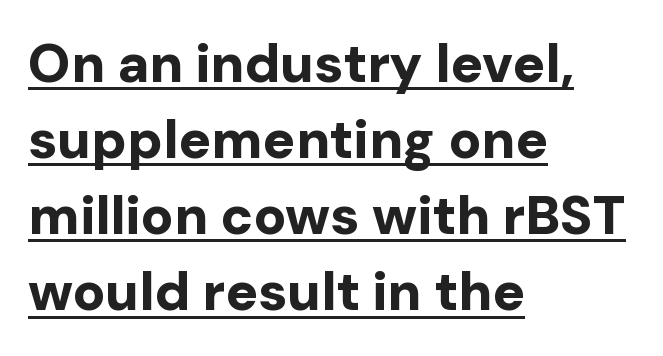
Q: Is the text bold? A: Yes.
Q: Is the text italic (slanted)? A: No, it is upright.
Q: Is the typeface a serif or a sans-serif typeface? A: Sans-serif.
Q: Is the text underlined? A: Yes.
Q: How is the paragraph aligned? A: Left-aligned.
Q: Is the spacing between letters normal or unusually wide? A: Normal.
Q: Is the spacing between lines tight, normal or loose? A: Normal.
Q: Width (condensed, normal, or wide)? A: Normal.
Q: Stroke contrast? A: Low.
Q: x-height? A: Medium.
Q: Monospaced? A: No.
